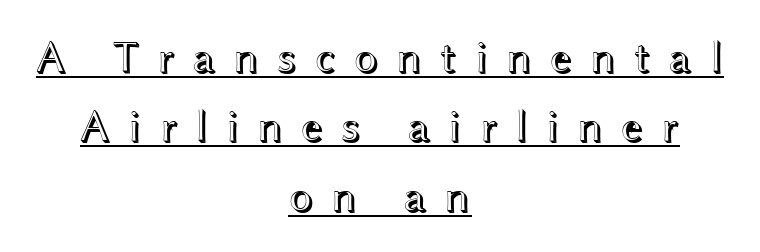
{"italic": "no", "width": "wide", "x_height": "medium", "monospaced": "no", "underline": "yes", "align": "center", "line_spacing": "normal", "line_spacing_ratio": 1.54, "letter_spacing": "wide", "letter_spacing_em": 0.38, "glyph_px": 45}
